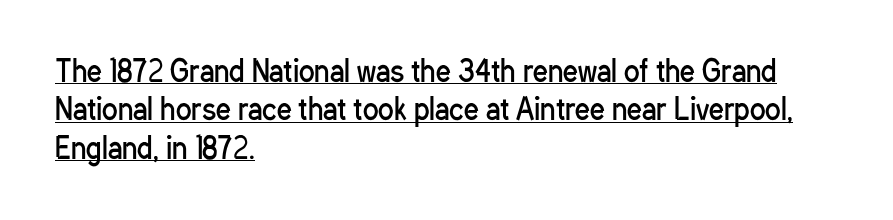
This is the regular roman posture of the typeface. Each stroke keeps to a modest, everyday thickness or less. Looks like regular typesetting: each glyph gets only the width it needs. The typesetter has applied underlining to the passage shown. Compared with typical body copy, the letter spacing here is the same. The vertical gap from one line to the next is medium.
